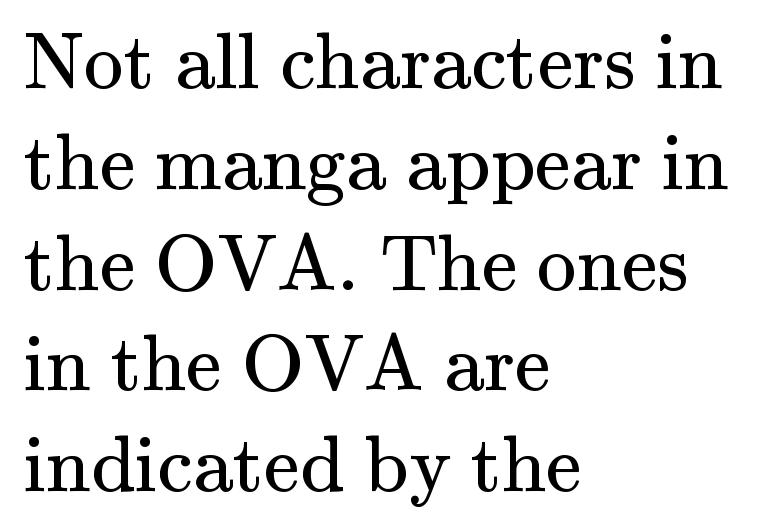
Q: Is the text bold? A: No.
Q: Is the text italic (slanted)? A: No, it is upright.
Q: Is the typeface a serif or a sans-serif typeface? A: Serif.
Q: Is the text underlined? A: No.
Q: How is the paragraph aligned? A: Left-aligned.
Q: Is the spacing between letters normal or unusually wide? A: Normal.
Q: Is the spacing between lines tight, normal or loose? A: Normal.
Q: Width (condensed, normal, or wide)? A: Normal.
Q: Stroke contrast? A: Medium.
Q: x-height? A: Small.
Q: Monospaced? A: No.
